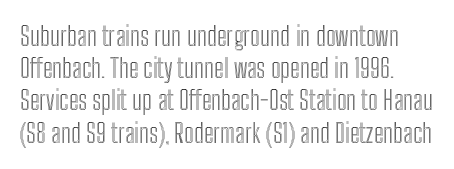
The image shows 26 px text type, upright; set line spacing 1.24x, normal letter spacing, not underlined.
